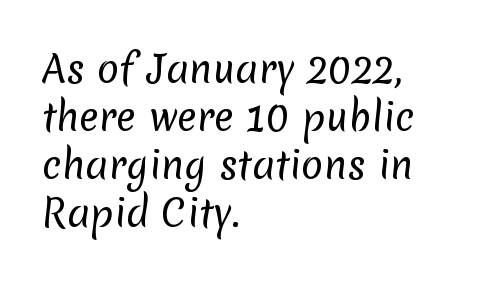
{"serif": "no", "bold": "no", "weight": "regular", "width": "normal", "stroke_contrast": "low", "x_height": "medium", "monospaced": "no", "underline": "no", "align": "left", "line_spacing": "normal", "line_spacing_ratio": 1.3, "letter_spacing": "normal", "letter_spacing_em": 0.0, "glyph_px": 37}
